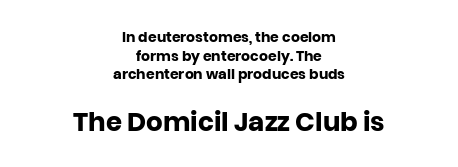
{"italic": "no", "bold": "yes", "underline": "no", "align": "center", "line_spacing": "normal", "line_spacing_ratio": 1.33, "letter_spacing": "normal", "letter_spacing_em": 0.0, "larger_block": "second", "size_ratio": 1.86, "glyph_px": 26}
